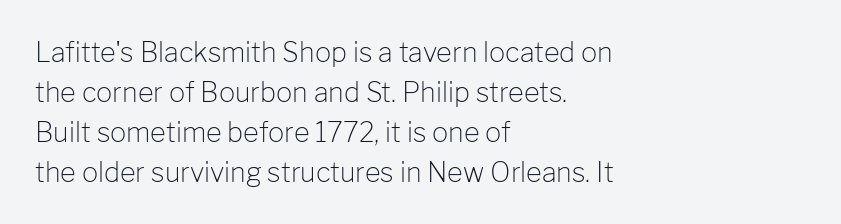
Italic: no, the glyphs are upright roman. Observe the ordinary spacing: letters are neighbours, not strangers. Line spacing here is normal. The zone under the glyphs is completely vacant. These lines stack with their left ends in a neat column.
